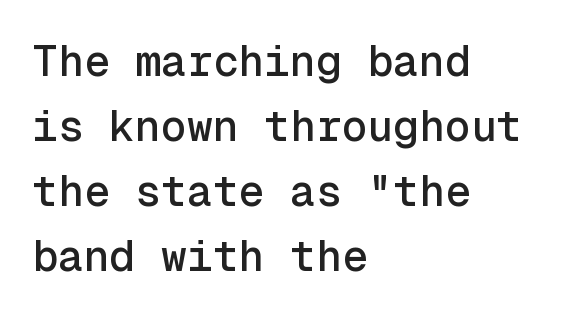
The image shows 43 px sans-serif type, upright, monospaced; set left-aligned, normal line spacing (1.51x), normal letter spacing, not underlined; a medium x-height.
